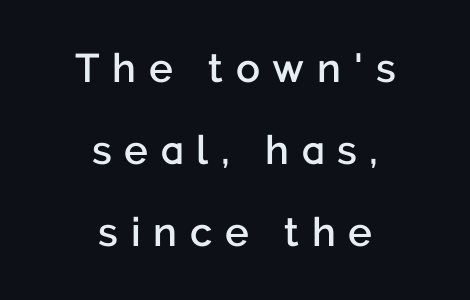
Notice how the stems are strictly vertical — no italics here. Descender tails drop into unmarked territory. What kind of face is this? One without serifs — a sans. A student would call this center alignment; a typographer would say set centered.
